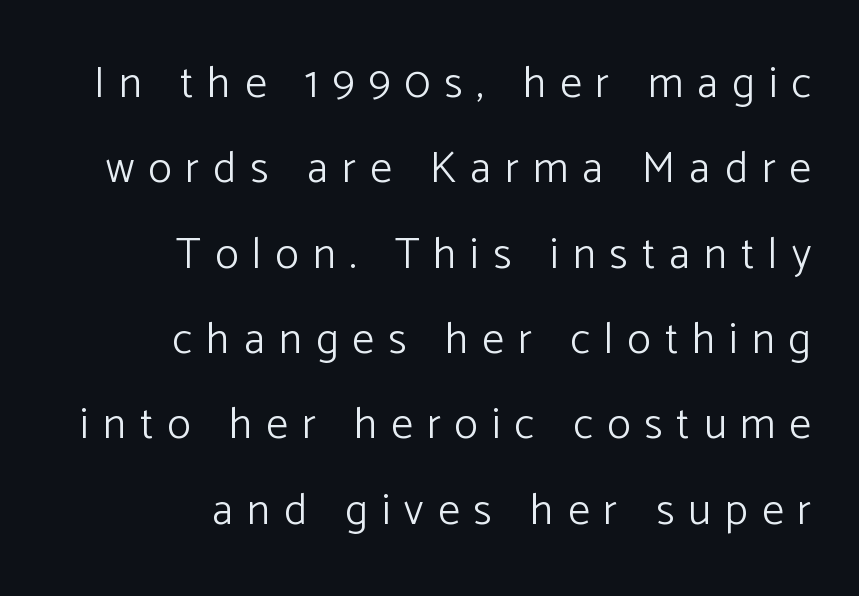
{"serif": "no", "italic": "no", "bold": "no", "weight": "light", "width": "normal", "stroke_contrast": "low", "x_height": "medium", "monospaced": "no", "underline": "no", "align": "right", "line_spacing": "loose", "line_spacing_ratio": 1.94, "letter_spacing": "wide", "letter_spacing_em": 0.32, "glyph_px": 44}
